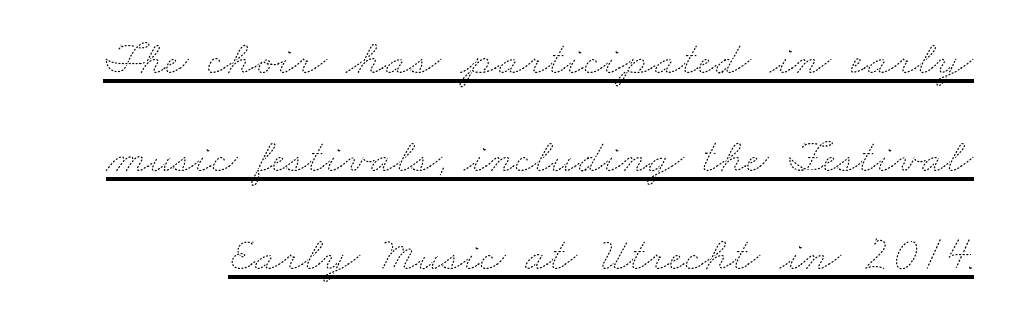
Q: Is the text bold? A: No.
Q: Is the text underlined? A: Yes.
Q: Is the spacing between letters normal or unusually wide? A: Normal.
Q: Is the spacing between lines tight, normal or loose? A: Loose.
Q: Width (condensed, normal, or wide)? A: Wide.
Q: Stroke contrast? A: Medium.
Q: x-height? A: Small.
Q: Monospaced? A: No.
